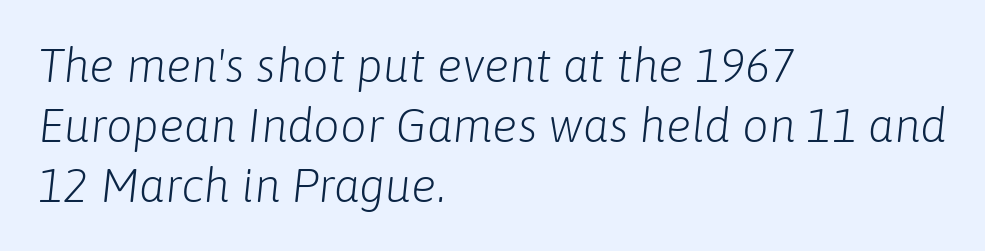
If you measured baseline to baseline, you'd find a middling distance. No chunkiness to these letters — they're not bold. This sample has the flowing, uneven cadence of proportional lettering. Compared with ordinary roman type, these characters are visibly tilted.
